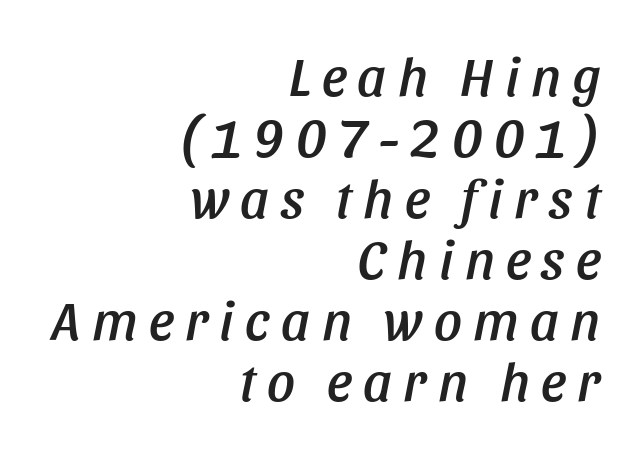
The image shows 55 px condensed type, italic (leaning right); set right-aligned, tight line spacing (1.11x), unusually wide letter spacing (+0.21 em), not underlined; low stroke contrast and a large x-height.
